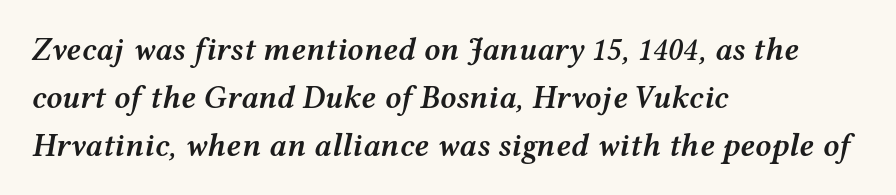
The image shows 32 px semibold, wide type, italic (leaning right); set left-aligned, normal line spacing (1.5x), normal letter spacing, not underlined; medium stroke contrast and a medium x-height.
